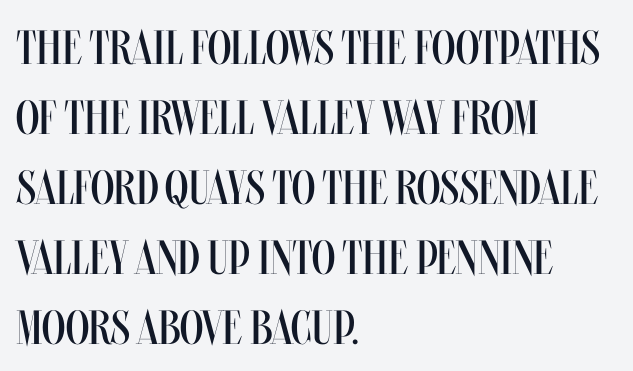
Varying glyph widths throughout — classic text-font behaviour. Bare-footed words on every line. A light-to-regular cut is what we see here. The tracking reads as untouched default to a designer's eye. Notice how the stems are strictly vertical — no italics here. Casual observation: everything's shoved over to the left.
